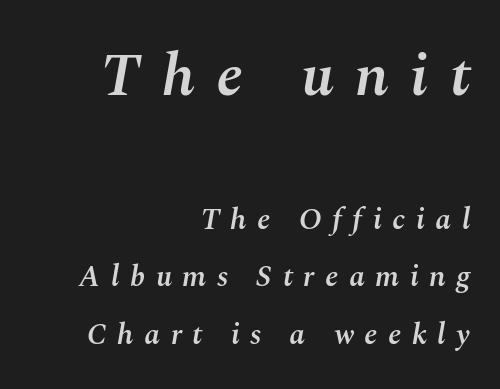
The image shows 61 px semibold type, italic (leaning right); set right-aligned, loose line spacing (1.93x), unusually wide letter spacing (+0.35 em), not underlined; the first (top) block is 2.03x larger; medium stroke contrast and a medium x-height.
